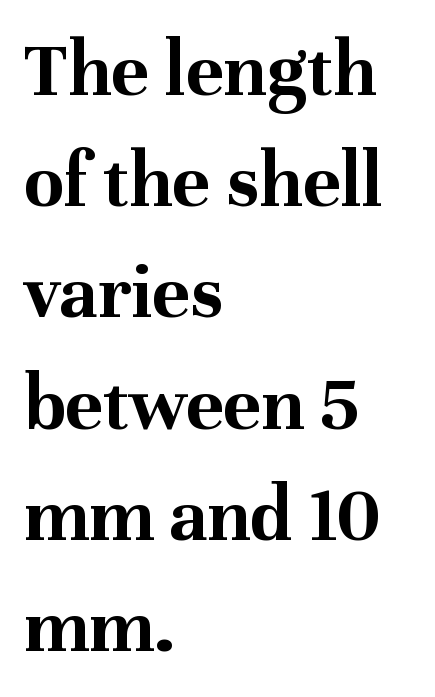
Q: Is the text bold? A: Yes.
Q: Is the text italic (slanted)? A: No, it is upright.
Q: Is the typeface a serif or a sans-serif typeface? A: Serif.
Q: Is the text underlined? A: No.
Q: How is the paragraph aligned? A: Left-aligned.
Q: Is the spacing between letters normal or unusually wide? A: Normal.
Q: Is the spacing between lines tight, normal or loose? A: Normal.
Q: Width (condensed, normal, or wide)? A: Normal.
Q: Stroke contrast? A: Medium.
Q: x-height? A: Medium.
Q: Monospaced? A: No.
